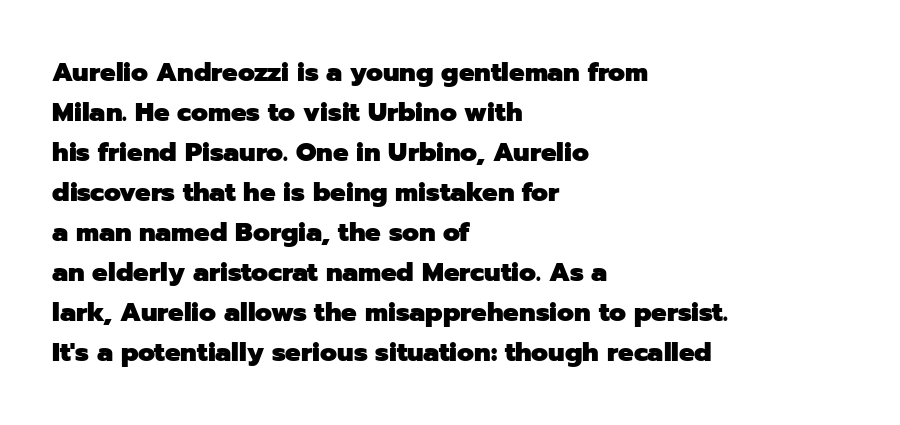
The letterforms sit shoulder to shoulder at normal distance. If you measured baseline to baseline, you'd find a middling distance. The specimen omits any rule beneath the text block's lines. These lines stack with their left ends in a neat column.
